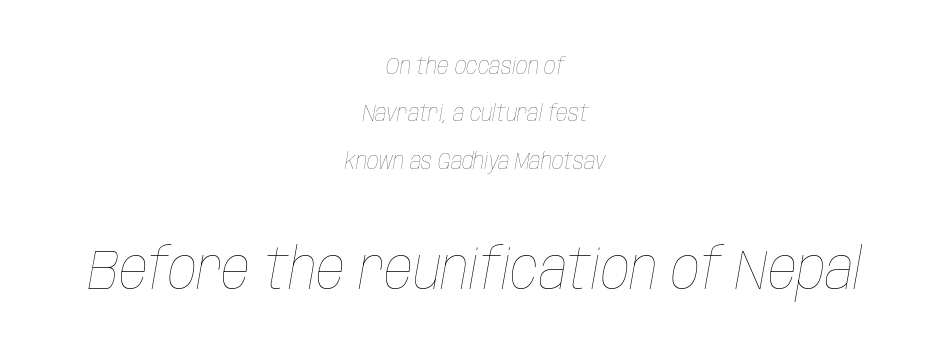
Look at the tracking — it's just the regular setting, nothing added. Block two is the big one; block one sits smaller above it. The letters are slanted; this is an italic face. Each stroke keeps to a modest, everyday thickness or less. Anything drawn beneath the words? Only blank space.
